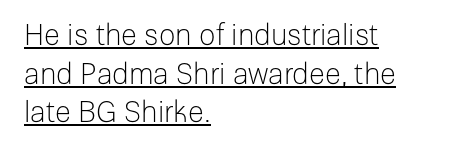
Q: Is the text bold? A: No.
Q: Is the text italic (slanted)? A: No, it is upright.
Q: Is the typeface a serif or a sans-serif typeface? A: Sans-serif.
Q: Is the text underlined? A: Yes.
Q: How is the paragraph aligned? A: Left-aligned.
Q: Is the spacing between letters normal or unusually wide? A: Normal.
Q: Is the spacing between lines tight, normal or loose? A: Normal.
Q: Width (condensed, normal, or wide)? A: Normal.
Q: Stroke contrast? A: Low.
Q: x-height? A: Medium.
Q: Monospaced? A: No.
